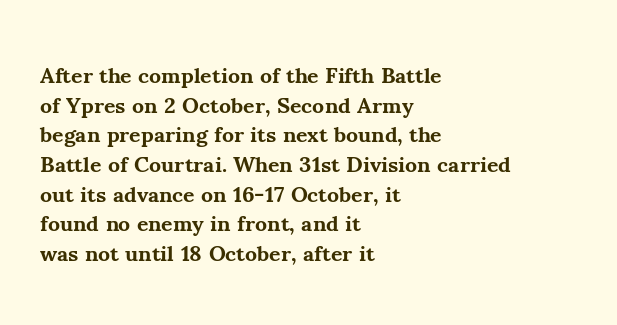
{"italic": "no", "bold": "yes", "underline": "no", "align": "left", "line_spacing": "normal", "line_spacing_ratio": 1.35, "letter_spacing": "normal", "letter_spacing_em": 0.0, "glyph_px": 22}
